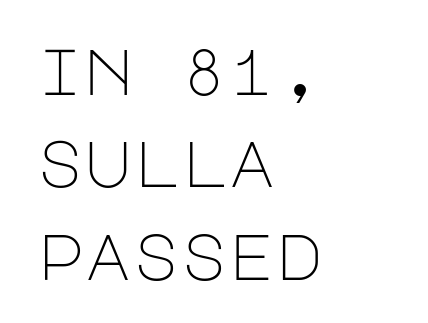
Q: Is the text bold? A: No.
Q: Is the text italic (slanted)? A: No, it is upright.
Q: Is the typeface a serif or a sans-serif typeface? A: Sans-serif.
Q: Is the text underlined? A: No.
Q: How is the paragraph aligned? A: Left-aligned.
Q: Is the spacing between letters normal or unusually wide? A: Normal.
Q: Is the spacing between lines tight, normal or loose? A: Normal.
Q: Width (condensed, normal, or wide)? A: Normal.
Q: Stroke contrast? A: Low.
Q: x-height? A: Large.
